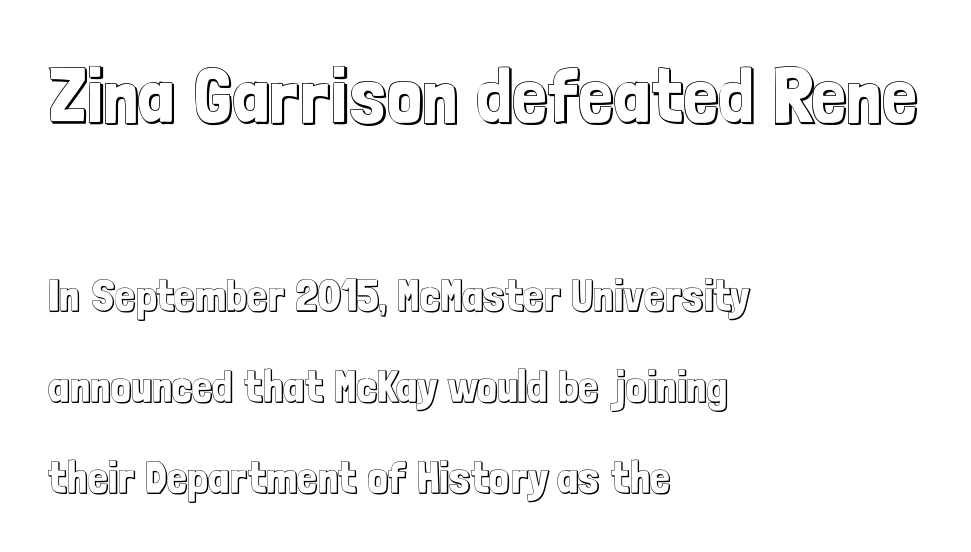
Q: Is the text italic (slanted)? A: No, it is upright.
Q: Is the text underlined? A: No.
Q: How is the paragraph aligned? A: Left-aligned.
Q: Is the spacing between letters normal or unusually wide? A: Normal.
Q: Is the spacing between lines tight, normal or loose? A: Loose.
Q: Which block of text is set in a larger size, the first (top) or the second (bottom)? A: The first (top) one.
Q: Width (condensed, normal, or wide)? A: Condensed.
Q: x-height? A: Medium.
Q: Monospaced? A: No.
